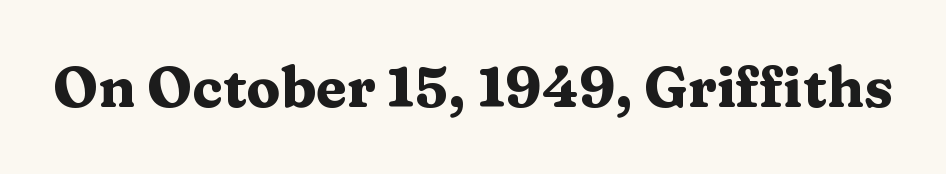
You could not count columns in this text — the font is proportionally spaced. Has an underline been added? It has not. A typesetter would mark this as roman, not italic. Inter-character spacing is left at the font's built-in metrics. Students, this is bold: see how much ink each stroke carries. To sum up the face: it has serifs.
